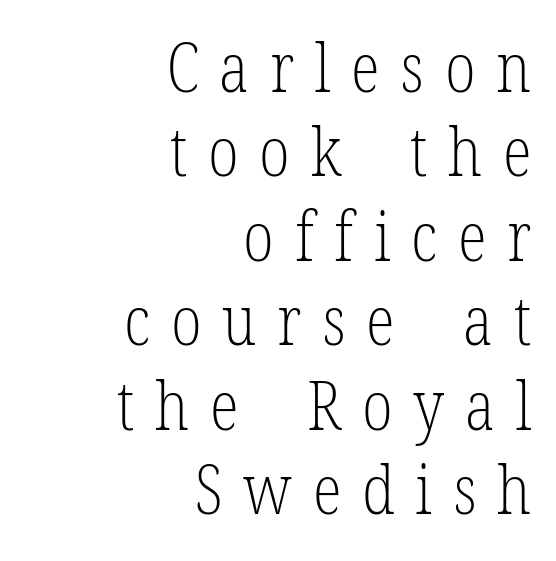
The image shows 67 px light, condensed serif type, upright; set right-aligned, normal line spacing (1.26x), unusually wide letter spacing (+0.31 em), not underlined; low stroke contrast and a medium x-height.
